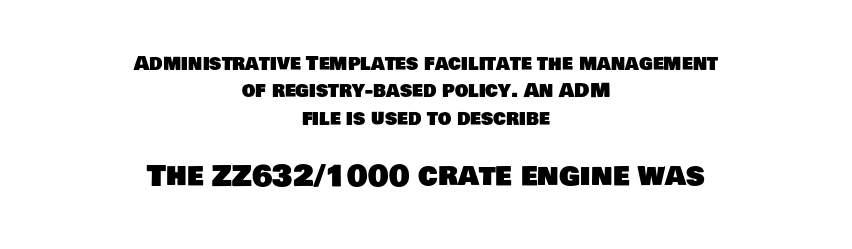
A sans-serif font was chosen for this passage. Size contrast runs from small at the top to large at the bottom. The rendering uses a moderate line-height, typical for paragraphs. Nothing unusual about the tracking: characters are spaced as the font intends.
